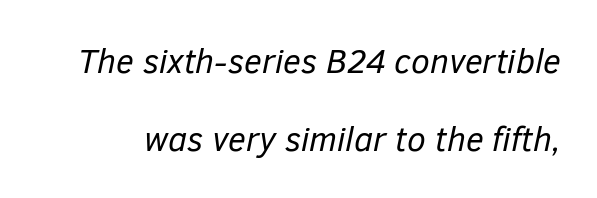
The image shows 34 px regular-weight type, italic (leaning right); set loose line spacing (2.3x), normal letter spacing, not underlined; low stroke contrast and a medium x-height.
